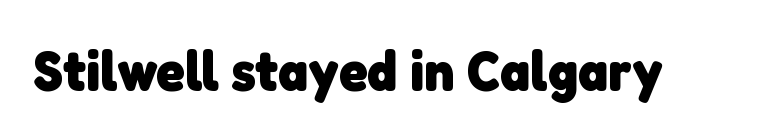
{"serif": "no", "bold": "yes", "weight": "heavy", "width": "normal", "stroke_contrast": "low", "x_height": "medium", "monospaced": "no", "underline": "no", "letter_spacing": "normal", "letter_spacing_em": 0.0, "glyph_px": 57}
